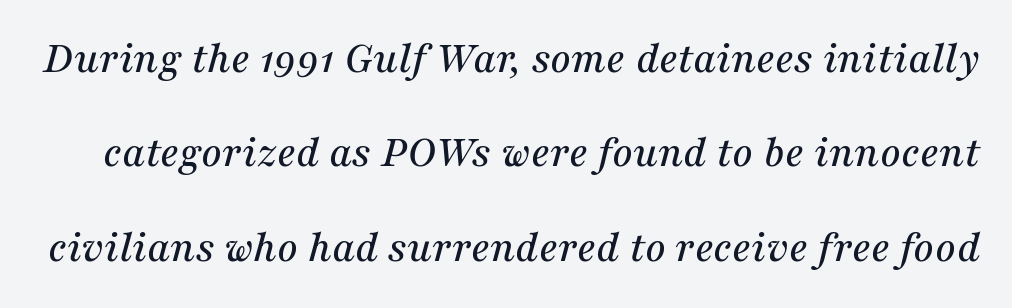
Note the varied advance widths — an 'i' is clearly narrower than an 'm'. Students, note that the glyphs here touch the page at normal intervals. Underline: absent. The space between consecutive lines is lavish.
